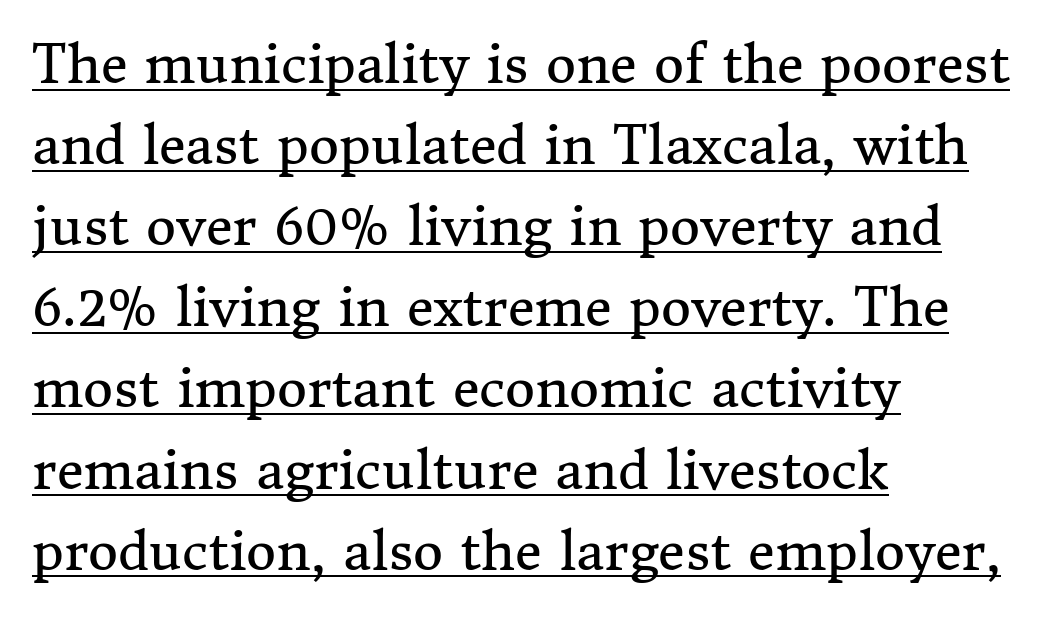
Visually the block forms a straight wall on the left and a jagged coastline on the right. Italic? Not at all — the glyphs are vertical. Glance below the letters and you will spot a drawn line. Here the designer chose a conventional face with non-uniform glyph widths. The passage shown has conventional tracking throughout. Is the stroke heavy? The answer is a plain regular-or-lighter.
